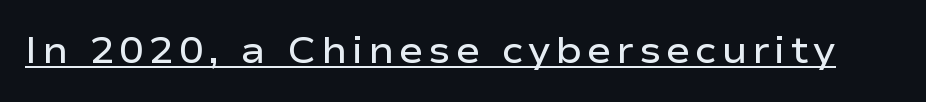
Q: Is the text bold? A: Semi-bold.
Q: Is the text italic (slanted)? A: No, it is upright.
Q: Is the typeface a serif or a sans-serif typeface? A: Sans-serif.
Q: Is the text underlined? A: Yes.
Q: Width (condensed, normal, or wide)? A: Wide.
Q: Stroke contrast? A: Low.
Q: x-height? A: Medium.
Q: Monospaced? A: No.
